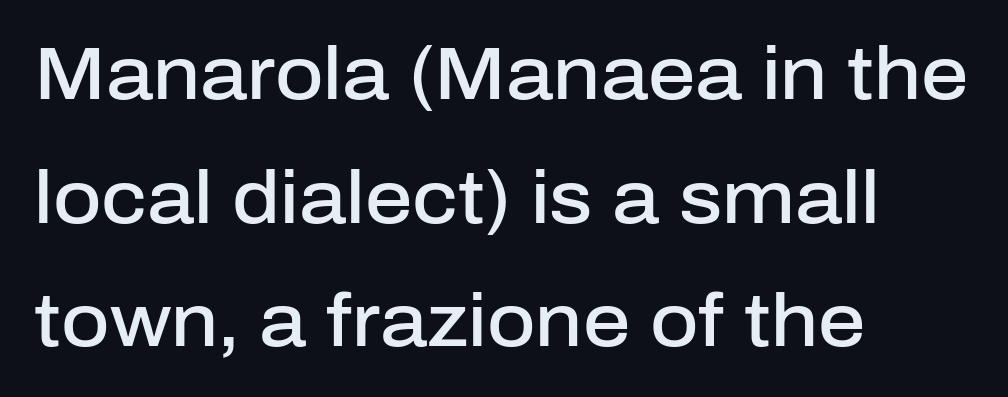
The image shows 74 px semibold sans-serif type, upright; set left-aligned, normal line spacing (1.67x), normal letter spacing, not underlined; low stroke contrast and a medium x-height.
